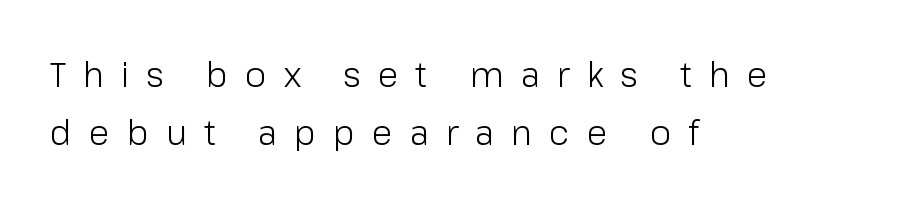
{"serif": "no", "italic": "no", "bold": "no", "weight": "light", "width": "normal", "stroke_contrast": "low", "x_height": "medium", "monospaced": "no", "underline": "no", "align": "left", "line_spacing_ratio": 1.72, "letter_spacing": "wide", "letter_spacing_em": 0.5, "glyph_px": 34}
